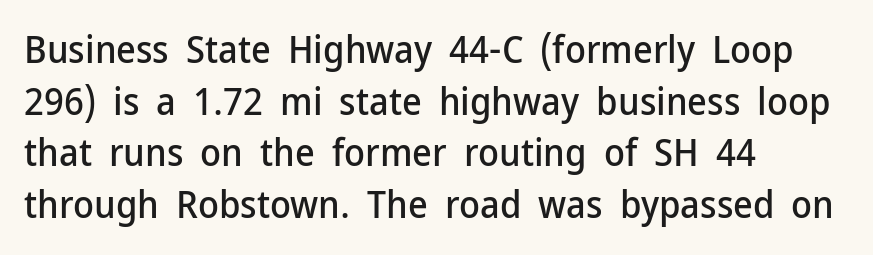
Q: Is the text italic (slanted)? A: No, it is upright.
Q: Is the typeface a serif or a sans-serif typeface? A: Sans-serif.
Q: Is the text underlined? A: No.
Q: How is the paragraph aligned? A: Left-aligned.
Q: Is the spacing between letters normal or unusually wide? A: Normal.
Q: Is the spacing between lines tight, normal or loose? A: Normal.
Q: Width (condensed, normal, or wide)? A: Normal.
Q: Stroke contrast? A: Low.
Q: x-height? A: Medium.
Q: Monospaced? A: No.
